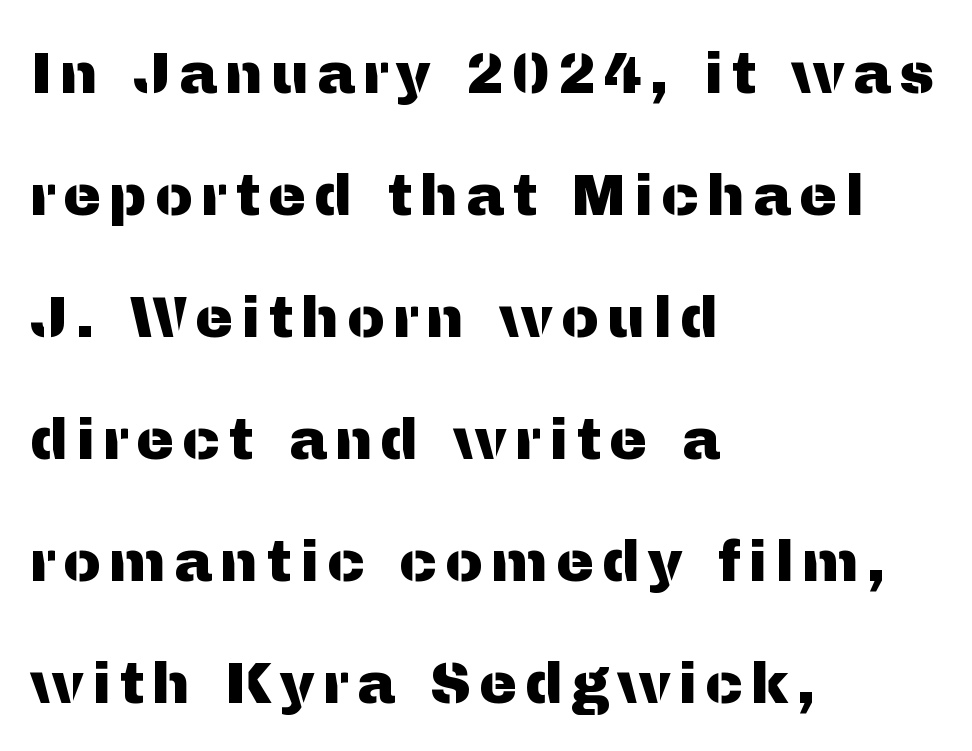
The image shows 57 px sans-serif type, upright; set left-aligned, loose line spacing (2.14x), not underlined; medium stroke contrast and a medium x-height.
